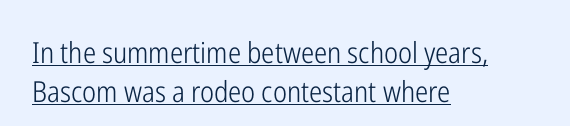
{"serif": "no", "italic": "no", "bold": "no", "weight": "light", "width": "condensed", "stroke_contrast": "low", "x_height": "medium", "monospaced": "no", "underline": "yes", "align": "left", "line_spacing": "normal", "line_spacing_ratio": 1.34, "letter_spacing": "normal", "letter_spacing_em": 0.0, "glyph_px": 29}
